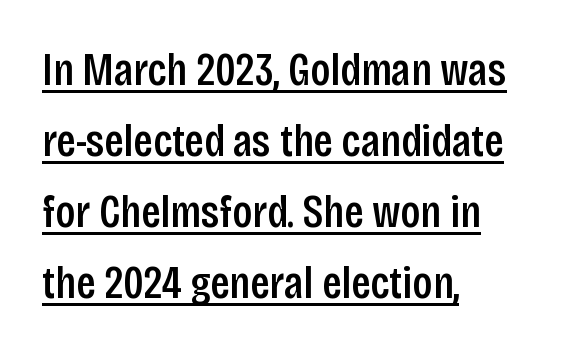
The image shows 46 px semibold, condensed sans-serif type, upright; set left-aligned, normal line spacing (1.54x), normal letter spacing, underlined; low stroke contrast and a large x-height.
